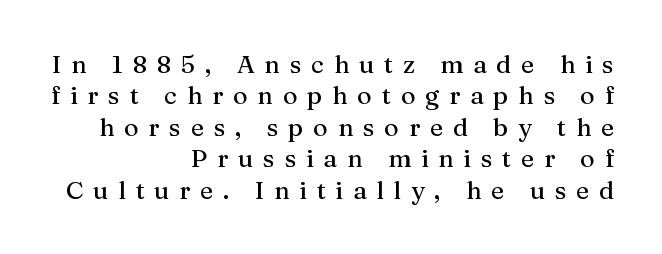
The image shows 25 px text type, upright; set right-aligned, normal line spacing (1.26x), unusually wide letter spacing (+0.39 em), not underlined.
